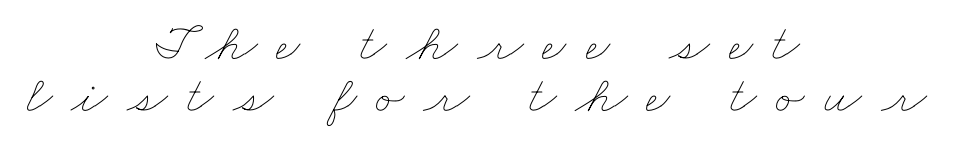
{"bold": "no", "weight": "thin", "width": "wide", "stroke_contrast": "low", "x_height": "small", "monospaced": "no", "underline": "no", "align": "center", "line_spacing": "tight", "line_spacing_ratio": 0.98, "letter_spacing": "wide", "letter_spacing_em": 0.36, "glyph_px": 53}
